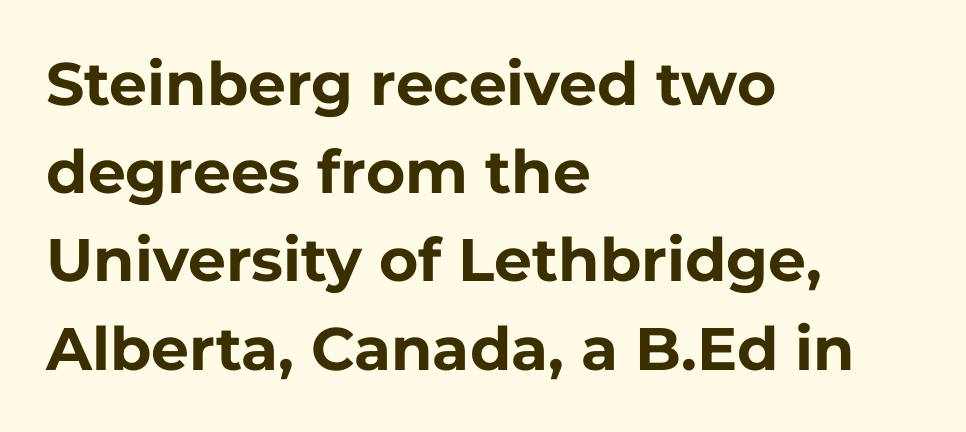
Q: Is the text bold? A: Yes.
Q: Is the text italic (slanted)? A: No, it is upright.
Q: Is the typeface a serif or a sans-serif typeface? A: Sans-serif.
Q: Is the text underlined? A: No.
Q: How is the paragraph aligned? A: Left-aligned.
Q: Is the spacing between letters normal or unusually wide? A: Normal.
Q: Is the spacing between lines tight, normal or loose? A: Normal.
Q: Width (condensed, normal, or wide)? A: Normal.
Q: Stroke contrast? A: Low.
Q: x-height? A: Medium.
Q: Monospaced? A: No.
